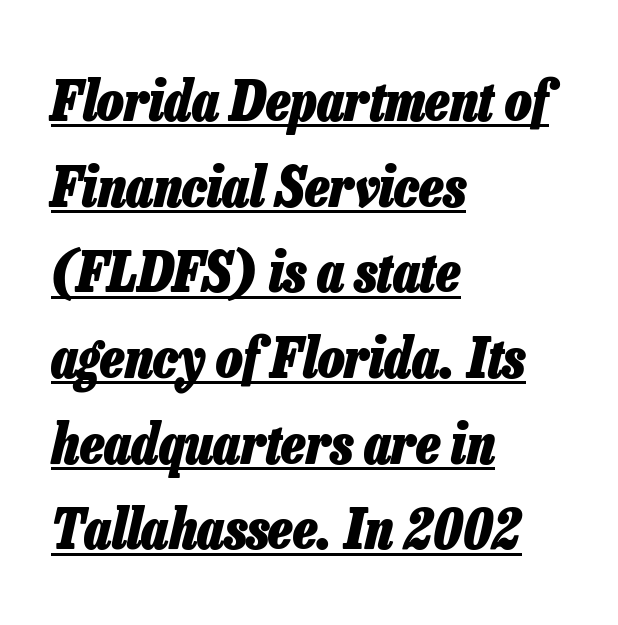
Q: Is the text bold? A: Yes.
Q: Is the text italic (slanted)? A: Yes, it leans right by about 13 degrees.
Q: Is the text underlined? A: Yes.
Q: How is the paragraph aligned? A: Left-aligned.
Q: Is the spacing between letters normal or unusually wide? A: Normal.
Q: Is the spacing between lines tight, normal or loose? A: Normal.
Q: Width (condensed, normal, or wide)? A: Condensed.
Q: Stroke contrast? A: Low.
Q: x-height? A: Medium.
Q: Monospaced? A: No.
